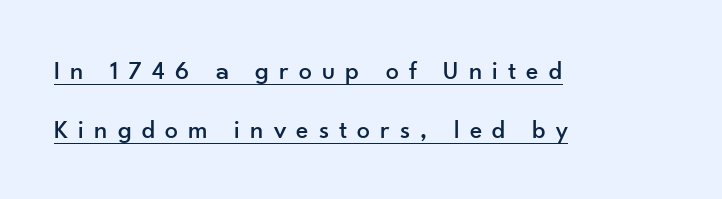
The image shows 26 px text type, upright; set left-aligned, loose line spacing (2.27x), unusually wide letter spacing (+0.39 em), underlined.
